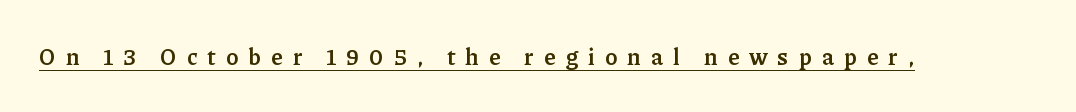
Q: Is the text bold? A: Yes.
Q: Is the text italic (slanted)? A: No, it is upright.
Q: Is the text underlined? A: Yes.
Q: Is the spacing between letters normal or unusually wide? A: Unusually wide.
